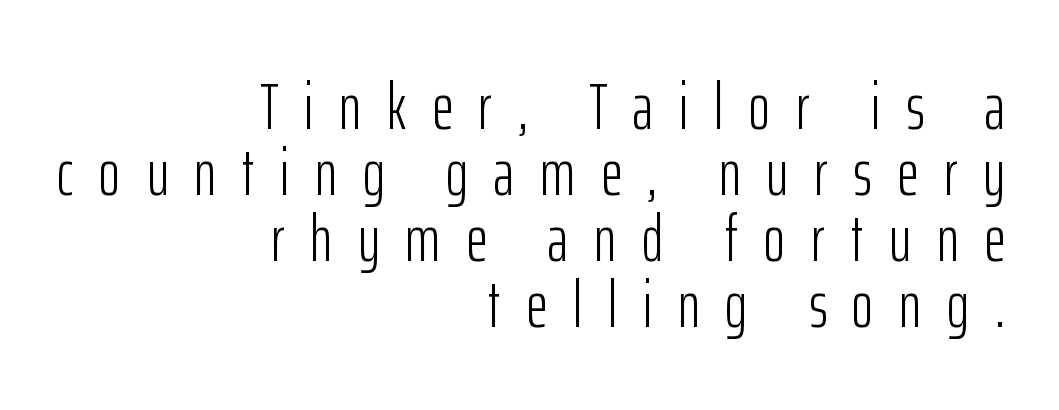
{"serif": "no", "italic": "no", "bold": "no", "weight": "light", "width": "condensed", "stroke_contrast": "low", "x_height": "medium", "monospaced": "no", "underline": "no", "align": "right", "line_spacing": "tight", "line_spacing_ratio": 1.0, "letter_spacing": "wide", "letter_spacing_em": 0.39, "glyph_px": 66}
